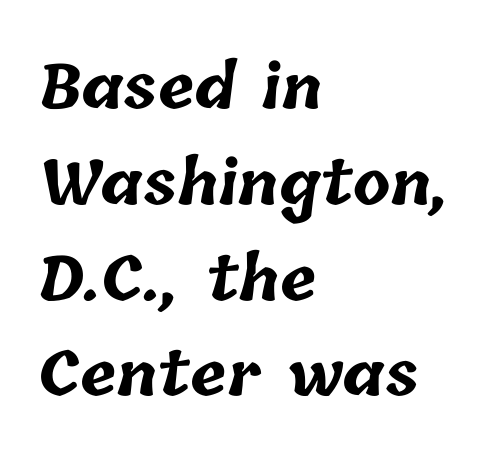
The image shows 61 px bold type; set left-aligned, normal line spacing (1.57x), normal letter spacing, not underlined; low stroke contrast and a medium x-height.
